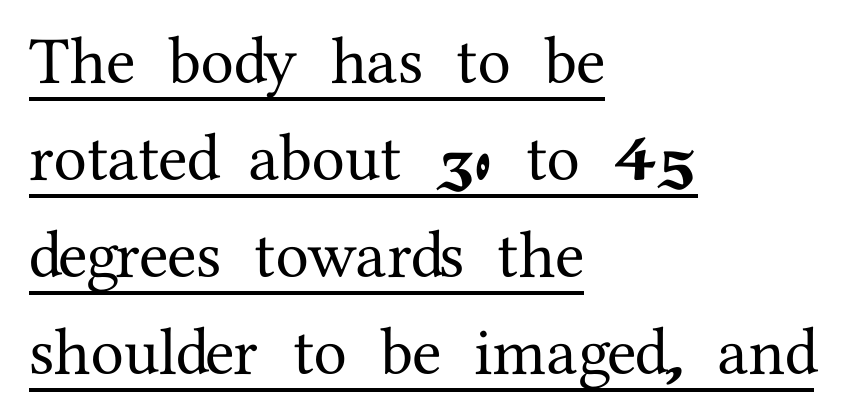
The passage shown stacks its lines at a standard gap. The rendering uses natural spacing where letterforms have individual widths. Each letter's strokes conclude with small projecting serifs. Caption: multi-line text, flush left, ragged right. Underlining? Definitely there.
